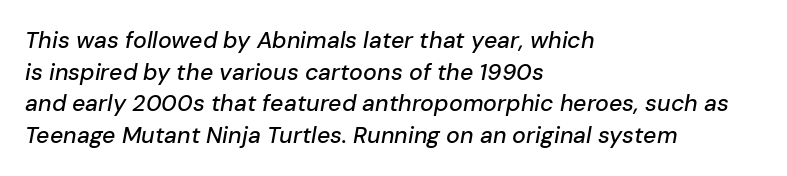
{"italic": "yes", "lean": "right", "slant_degrees": 10, "underline": "no", "align": "left", "line_spacing": "normal", "line_spacing_ratio": 1.37, "letter_spacing": "normal", "letter_spacing_em": 0.0, "glyph_px": 23}
